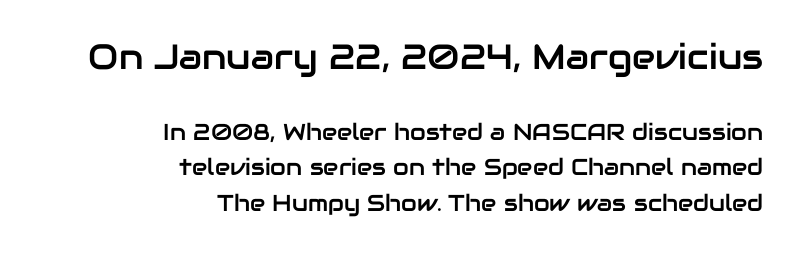
Q: Is the text italic (slanted)? A: No, it is upright.
Q: Is the typeface a serif or a sans-serif typeface? A: Sans-serif.
Q: Is the text underlined? A: No.
Q: How is the paragraph aligned? A: Right-aligned.
Q: Is the spacing between letters normal or unusually wide? A: Normal.
Q: Is the spacing between lines tight, normal or loose? A: Normal.
Q: Which block of text is set in a larger size, the first (top) or the second (bottom)? A: The first (top) one.
Q: Width (condensed, normal, or wide)? A: Normal.
Q: Stroke contrast? A: Low.
Q: x-height? A: Medium.
Q: Monospaced? A: No.
